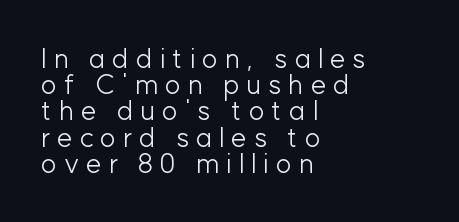
{"italic": "no", "bold": "no", "underline": "no", "align": "left", "line_spacing": "tight", "line_spacing_ratio": 0.97, "letter_spacing": "wide", "letter_spacing_em": 0.26, "glyph_px": 27}
